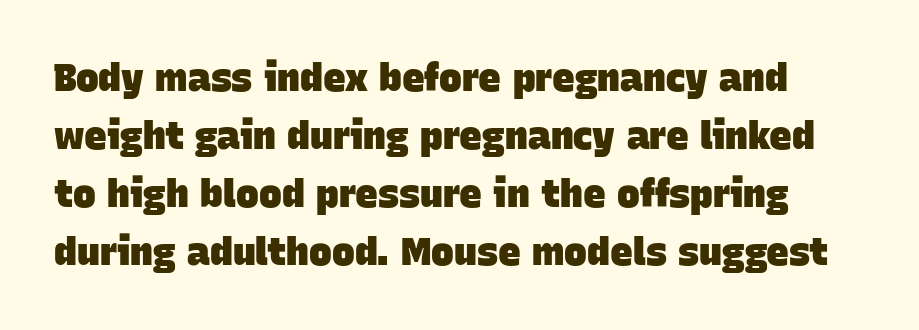
{"serif": "no", "bold": "yes", "weight": "heavy", "width": "normal", "stroke_contrast": "low", "x_height": "large", "monospaced": "no", "underline": "no", "line_spacing": "normal", "line_spacing_ratio": 1.53, "letter_spacing": "normal", "letter_spacing_em": 0.0, "glyph_px": 38}
